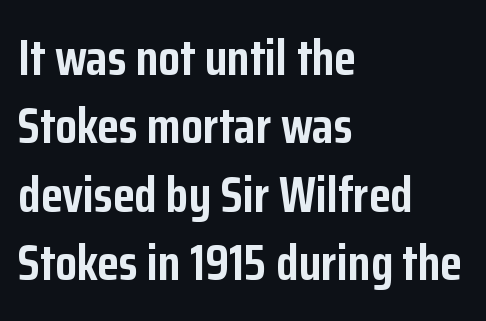
The image shows 50 px semibold, condensed sans-serif type, upright; set left-aligned, normal line spacing (1.37x), normal letter spacing, not underlined; low stroke contrast and a medium x-height.
